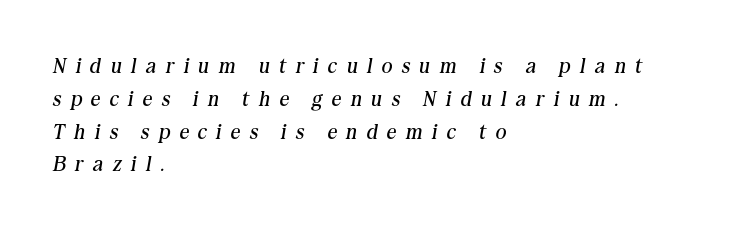
The image shows 21 px text type, italic (leaning right); set left-aligned, normal line spacing (1.56x), unusually wide letter spacing (+0.45 em), not underlined.
